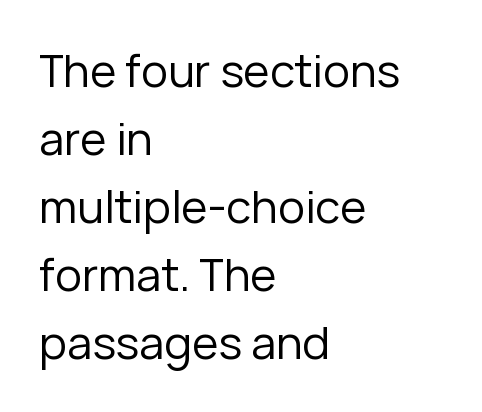
The image shows 45 px regular-weight sans-serif type, upright; set left-aligned, normal line spacing (1.51x), normal letter spacing, not underlined; low stroke contrast and a medium x-height.
